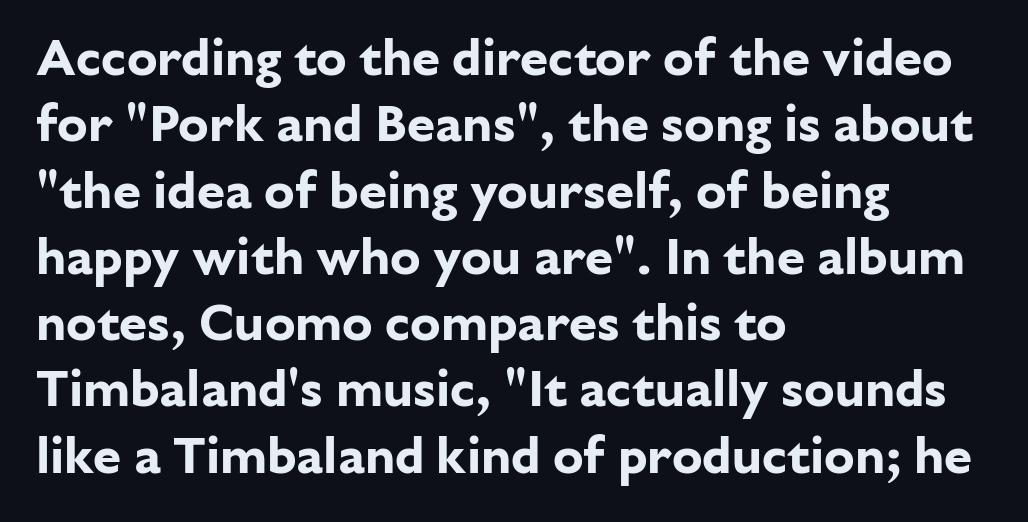
What stands out about the letter spacing? Nothing — it is the standard amount. Honestly, the row spacing looks completely unremarkable. Strong, thick strokes mark this as bold type. A typesetter would label this face a sans. Beneath every word, the page is bare.
